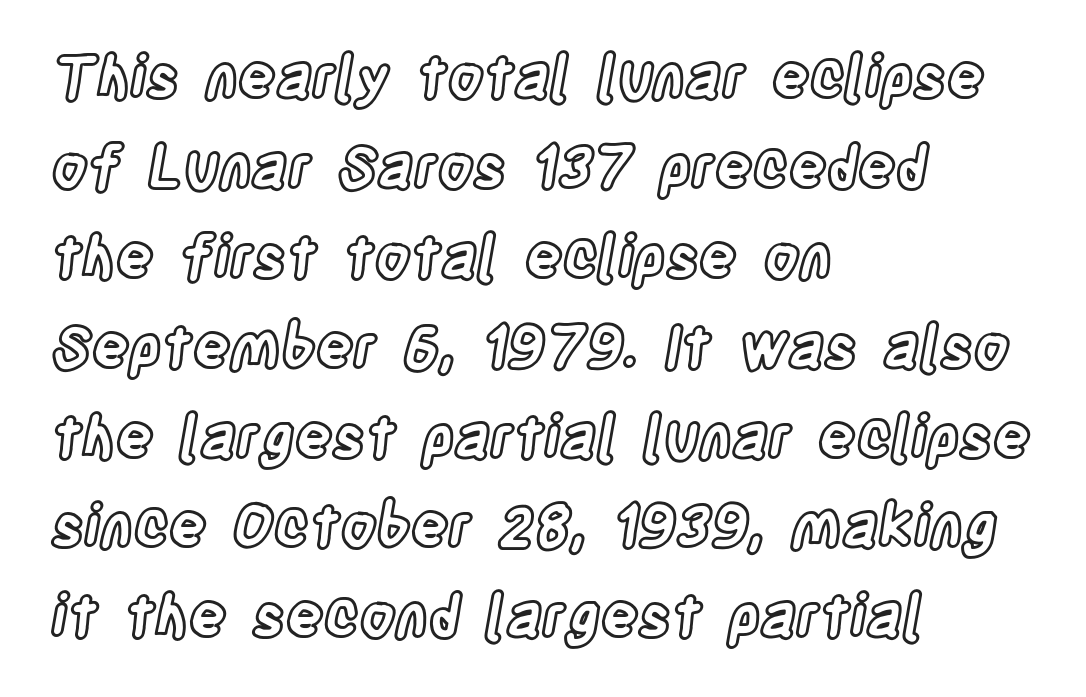
Q: Is the text italic (slanted)? A: Yes.
Q: Is the text underlined? A: No.
Q: How is the paragraph aligned? A: Left-aligned.
Q: Is the spacing between letters normal or unusually wide? A: Normal.
Q: Is the spacing between lines tight, normal or loose? A: Normal.
Q: Width (condensed, normal, or wide)? A: Condensed.
Q: x-height? A: Large.
Q: Monospaced? A: No.
